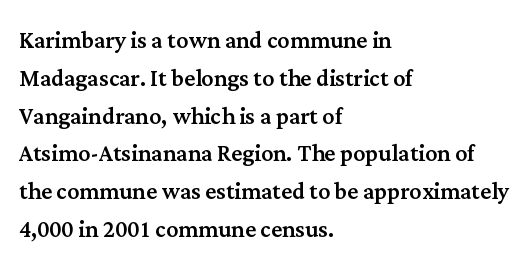
The image shows 30 px serif type, upright; set left-aligned, normal line spacing (1.26x), normal letter spacing, not underlined; medium stroke contrast and a medium x-height.
